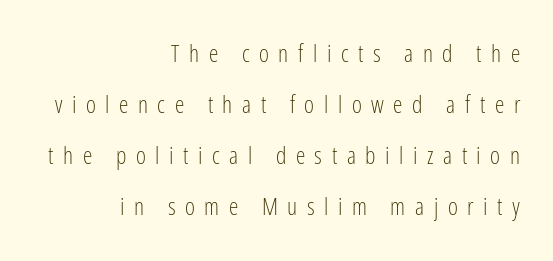
Q: Is the text bold? A: No.
Q: Is the text italic (slanted)? A: No, it is upright.
Q: Is the text underlined? A: No.
Q: How is the paragraph aligned? A: Right-aligned.
Q: Is the spacing between letters normal or unusually wide? A: Unusually wide.
Q: Is the spacing between lines tight, normal or loose? A: Loose.
